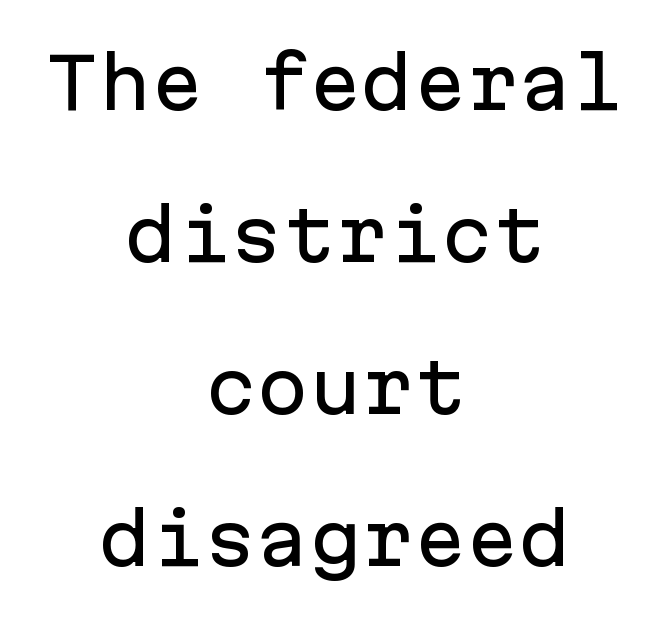
{"serif": "no", "italic": "no", "width": "normal", "stroke_contrast": "low", "x_height": "medium", "monospaced": "yes", "underline": "no", "align": "center", "line_spacing": "loose", "line_spacing_ratio": 2.17, "letter_spacing": "normal", "letter_spacing_em": 0.0, "glyph_px": 70}
